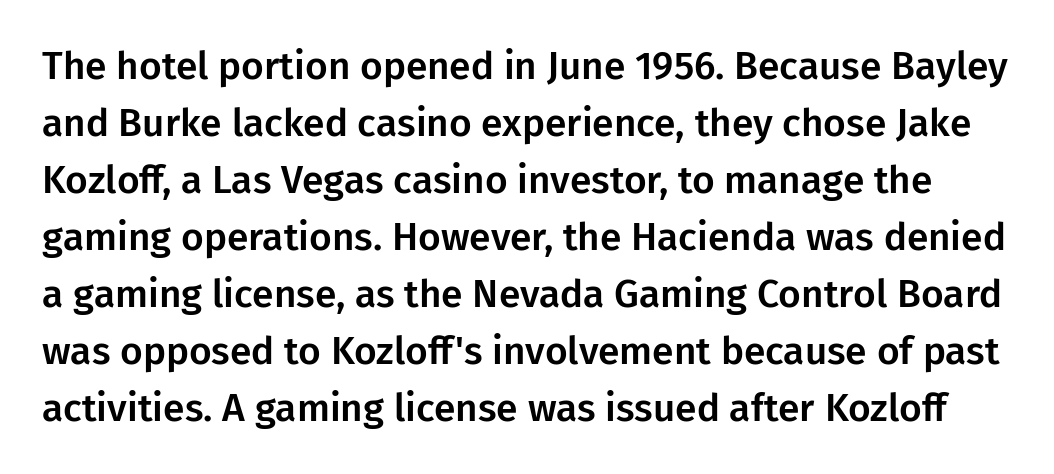
The image shows 39 px sans-serif type, upright; set normal line spacing (1.46x), normal letter spacing, not underlined; low stroke contrast and a medium x-height.
